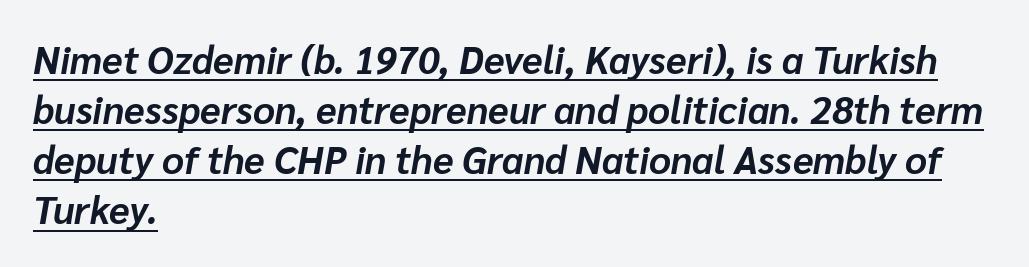
The passage shown is typed in a proportional face where columns would drift. This sample is left-justified, so line endings fall wherever the words run out. Line spacing here is normal. Chunky letters — that's bold for sure.
